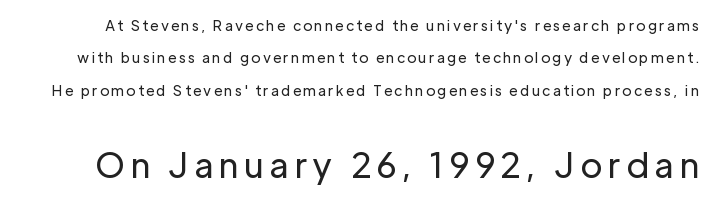
Successive baselines arrive slowly, with a big drop between each. You could not count columns in this text — the font is proportionally spaced. You can tell it's not italic because the verticals are truly vertical. The characters display no serif detailing; their extremities are plain.
